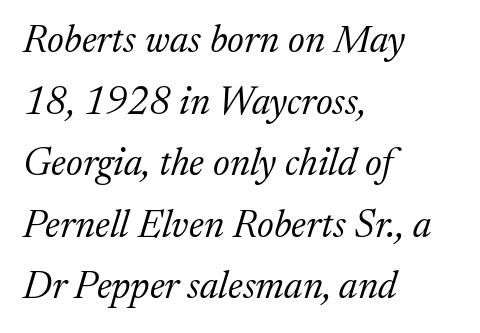
Q: Is the text bold? A: No.
Q: Is the text italic (slanted)? A: Yes, it leans right by about 17 degrees.
Q: Is the typeface a serif or a sans-serif typeface? A: Serif.
Q: Is the text underlined? A: No.
Q: How is the paragraph aligned? A: Left-aligned.
Q: Is the spacing between letters normal or unusually wide? A: Normal.
Q: Is the spacing between lines tight, normal or loose? A: Normal.
Q: Width (condensed, normal, or wide)? A: Normal.
Q: Stroke contrast? A: Medium.
Q: x-height? A: Medium.
Q: Monospaced? A: No.
